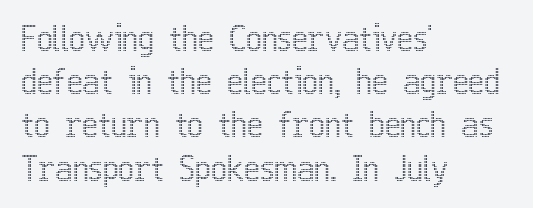
{"italic": "no", "width": "condensed", "x_height": "medium", "monospaced": "no", "underline": "no", "align": "left", "line_spacing": "normal", "line_spacing_ratio": 1.27, "letter_spacing": "normal", "letter_spacing_em": 0.0, "glyph_px": 34}
